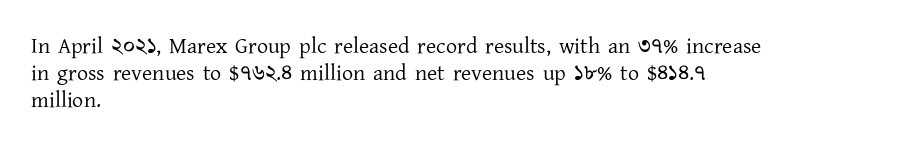
The image shows 22 px text type, upright; set left-aligned, line spacing 1.22x, normal letter spacing, not underlined.
